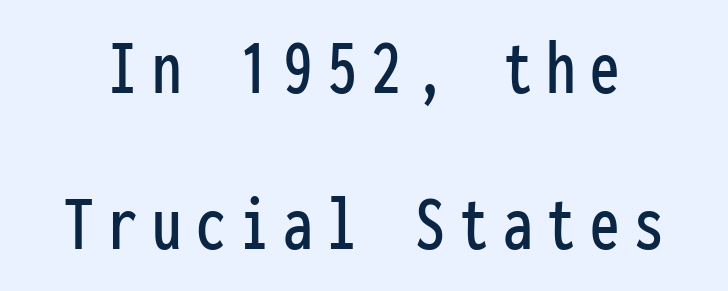
{"serif": "no", "italic": "no", "width": "condensed", "stroke_contrast": "low", "x_height": "medium", "monospaced": "yes", "underline": "no", "line_spacing": "loose", "line_spacing_ratio": 1.98, "glyph_px": 79}
